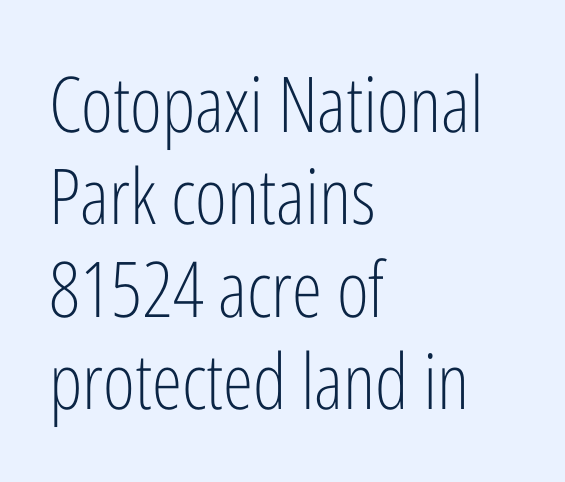
The image shows 77 px light, condensed sans-serif type, upright; set left-aligned, line spacing 1.2x, normal letter spacing, not underlined; low stroke contrast and a medium x-height.
